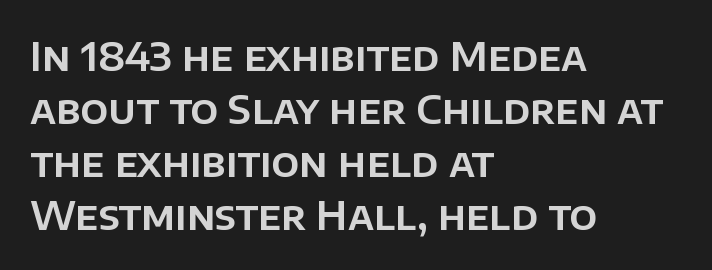
The image shows 39 px sans-serif type, upright; set left-aligned, normal line spacing (1.36x), normal letter spacing, not underlined; low stroke contrast and a large x-height.
